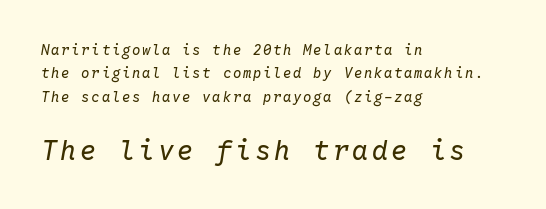
Line starts are locked; line ends wander. Notice how descenders clear the ascenders below comfortably — that's standard leading. The whole block is typeset with a tilt. Whoever set this made the second block the dominant, larger element. Anything drawn beneath the words? Only blank space.
